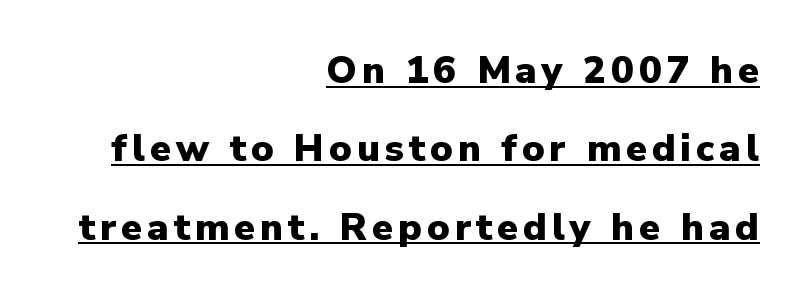
Spacing verdict: proportional, widths tailored to each character. Horizontally, the lines are justified to the trailing edge only. The designer dialed line spacing up above the default. This is the regular roman posture of the typeface.
